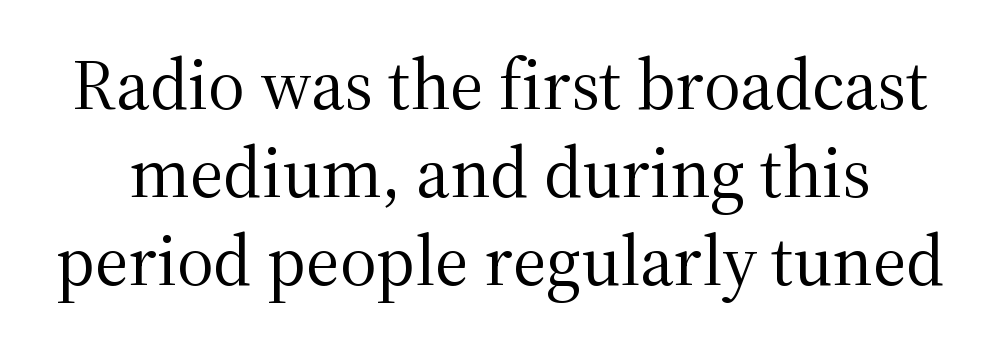
The image shows 71 px regular-weight serif type, upright; set line spacing 1.24x, normal letter spacing, not underlined; medium stroke contrast and a medium x-height.
